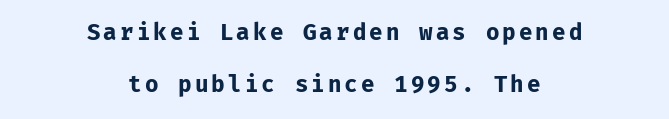
{"italic": "no", "bold": "yes", "underline": "no", "align": "center", "line_spacing": "loose", "line_spacing_ratio": 2.38, "glyph_px": 22}
